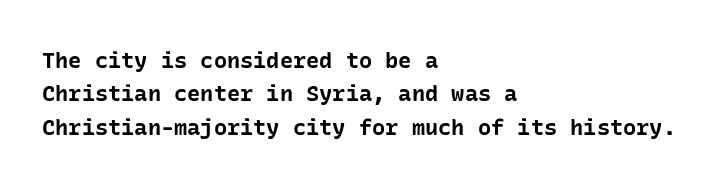
The image shows 22 px bold type, upright; set left-aligned, normal line spacing (1.52x), normal letter spacing, not underlined.
